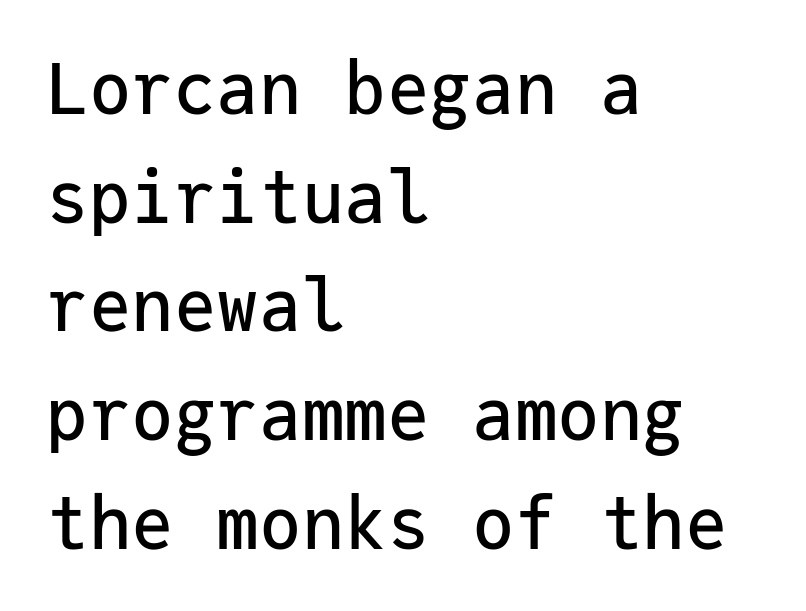
When letters stand straight like this, we call the style roman or upright. Note the uniform advance width — an 'i' takes as much space as an 'm'. What stands out about the letter spacing? Nothing — it is the standard amount. This rendering features lettering with no underline. Interline gaps are of average width in this sample. The paragraph shown leans on its left margin.
